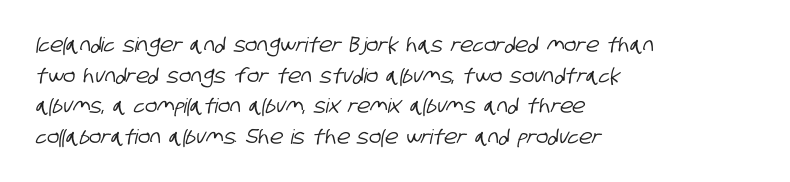
The image shows 20 px text type; set left-aligned, normal line spacing (1.53x), normal letter spacing, not underlined.
